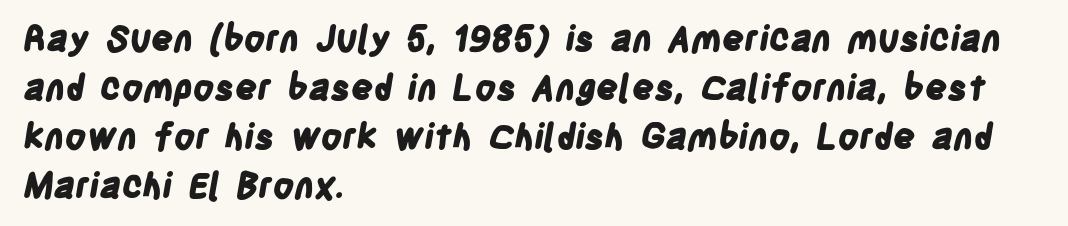
The image shows 35 px bold, condensed sans-serif type; set left-aligned, normal line spacing (1.4x), normal letter spacing, not underlined; low stroke contrast and a large x-height.
